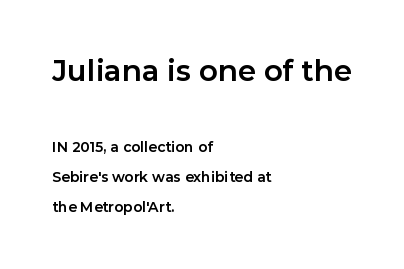
{"serif": "no", "italic": "no", "bold": "yes", "weight": "bold", "width": "normal", "stroke_contrast": "low", "x_height": "medium", "monospaced": "no", "underline": "no", "align": "left", "line_spacing": "loose", "line_spacing_ratio": 2.16, "letter_spacing": "normal", "letter_spacing_em": 0.0, "larger_block": "first", "size_ratio": 2.07, "glyph_px": 29}
